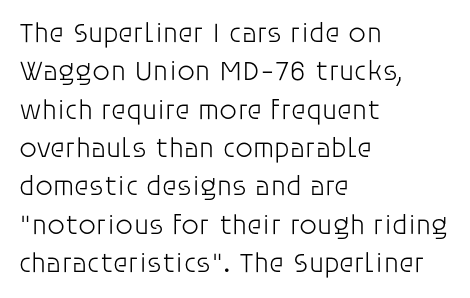
The text was rendered using a sans face with plain stroke endings. Words appear dense and cohesive because spacing is normal. Descenders are the only things crossing below the line. Vertical stems look standard width or narrower in stroke. Line beginnings align vertically; line endings do not. Compared with typical paragraphs, the rows here are spaced about the same.
